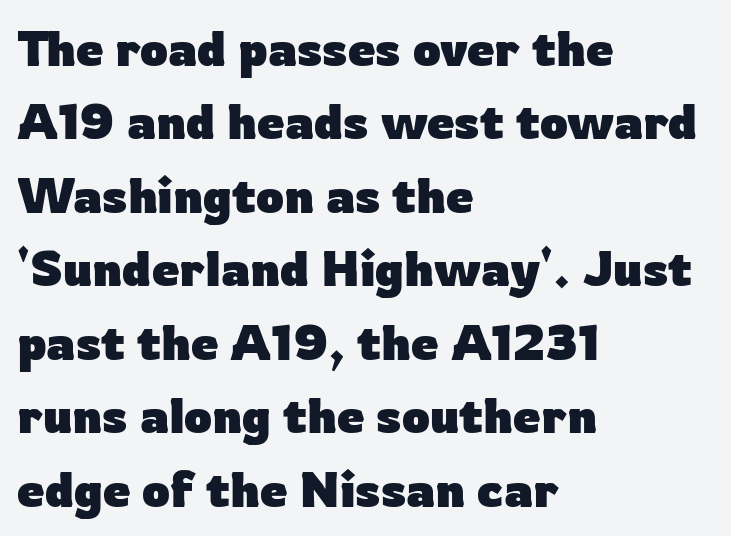
Caption: bold face, heavy strokes. I'd call this a sans setting — the letters go barefoot. Do the letters lean? They stand straight. Only glyphs here, with clear space below each row. Varying glyph widths throughout — classic text-font behaviour.
